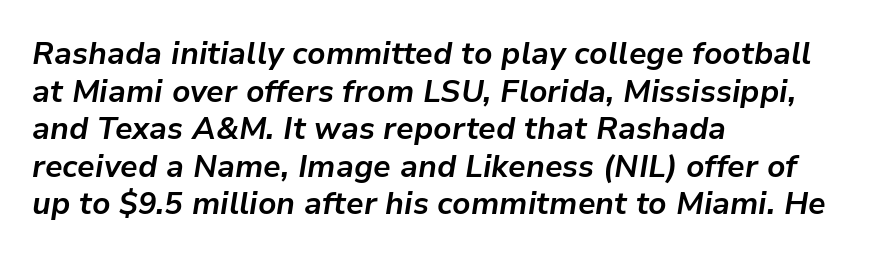
{"italic": "yes", "lean": "right", "slant_degrees": 9, "bold": "yes", "weight": "bold", "width": "normal", "stroke_contrast": "low", "x_height": "medium", "monospaced": "no", "underline": "no", "align": "left", "line_spacing_ratio": 1.21, "letter_spacing": "normal", "letter_spacing_em": 0.0, "glyph_px": 31}
